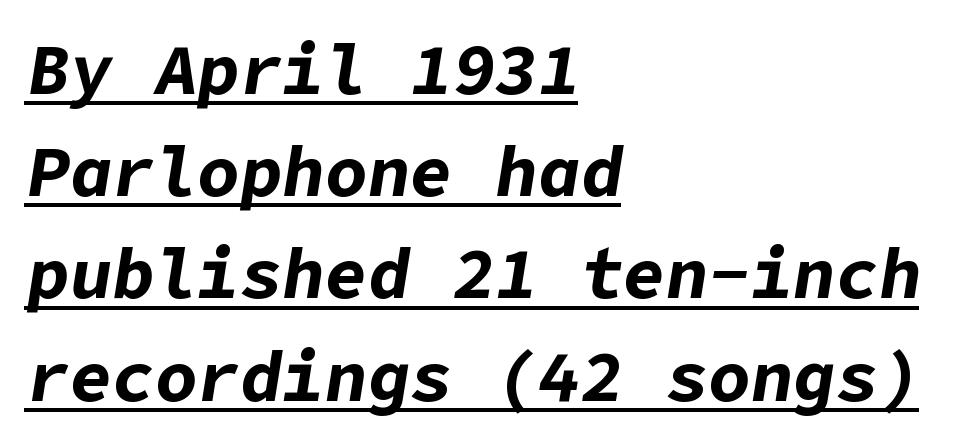
{"italic": "yes", "lean": "right", "slant_degrees": 9, "bold": "yes", "weight": "bold", "width": "normal", "stroke_contrast": "low", "x_height": "medium", "underline": "yes", "align": "left", "line_spacing": "normal", "line_spacing_ratio": 1.44, "letter_spacing": "normal", "letter_spacing_em": 0.0, "glyph_px": 71}
